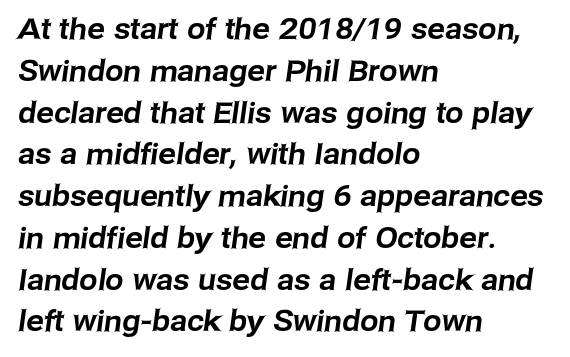
Q: Is the typeface a serif or a sans-serif typeface? A: Sans-serif.
Q: Is the text underlined? A: No.
Q: How is the paragraph aligned? A: Left-aligned.
Q: Is the spacing between letters normal or unusually wide? A: Normal.
Q: Is the spacing between lines tight, normal or loose? A: Normal.
Q: Width (condensed, normal, or wide)? A: Normal.
Q: Stroke contrast? A: Low.
Q: x-height? A: Medium.
Q: Monospaced? A: No.
